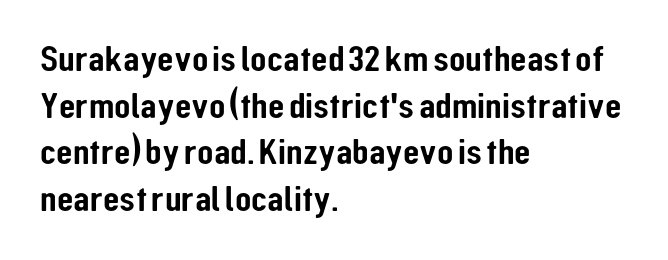
The image shows 38 px condensed sans-serif type, upright; set left-aligned, line spacing 1.23x, normal letter spacing, not underlined; low stroke contrast and a medium x-height.
